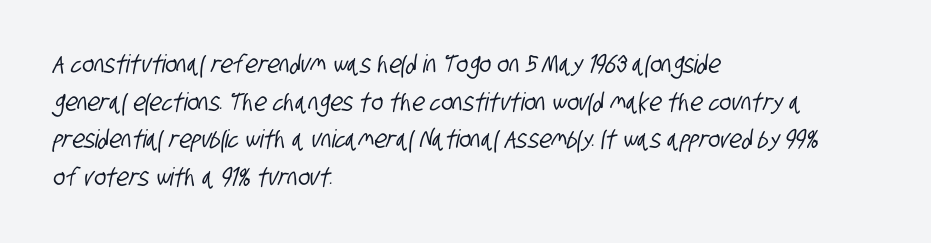
{"underline": "no", "align": "left", "line_spacing": "normal", "line_spacing_ratio": 1.51, "letter_spacing": "normal", "letter_spacing_em": 0.0, "glyph_px": 25}
